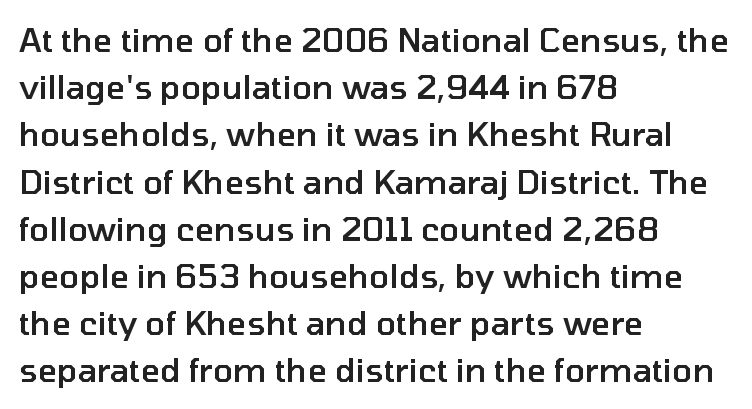
The image shows 33 px semibold sans-serif type, upright; set left-aligned, normal line spacing (1.43x), normal letter spacing, not underlined; low stroke contrast and a medium x-height.
